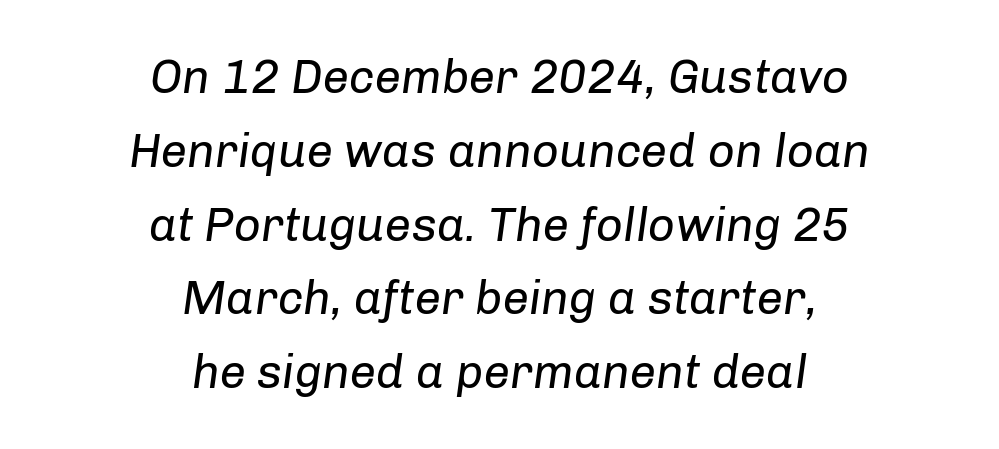
{"italic": "yes", "lean": "right", "slant_degrees": 8, "bold": "no", "weight": "regular", "width": "normal", "stroke_contrast": "low", "x_height": "medium", "monospaced": "no", "underline": "no", "align": "center", "line_spacing": "normal", "line_spacing_ratio": 1.57, "letter_spacing": "normal", "letter_spacing_em": 0.0, "glyph_px": 47}
